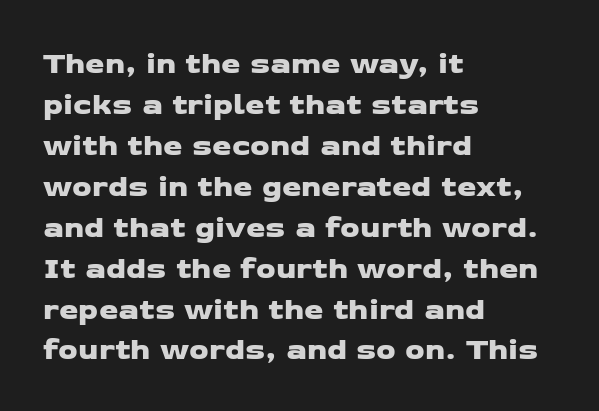
The image shows 31 px wide sans-serif type; set left-aligned, normal line spacing (1.32x), normal letter spacing, not underlined; low stroke contrast and a medium x-height.
